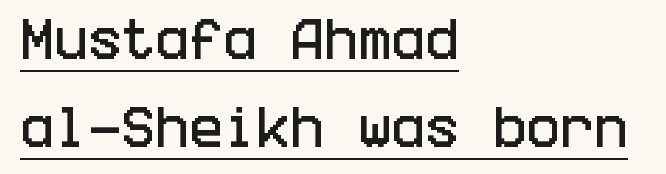
{"serif": "no", "italic": "no", "width": "condensed", "stroke_contrast": "low", "x_height": "large", "underline": "yes", "align": "left", "line_spacing": "loose", "line_spacing_ratio": 1.96, "letter_spacing": "normal", "letter_spacing_em": 0.0, "glyph_px": 45}
